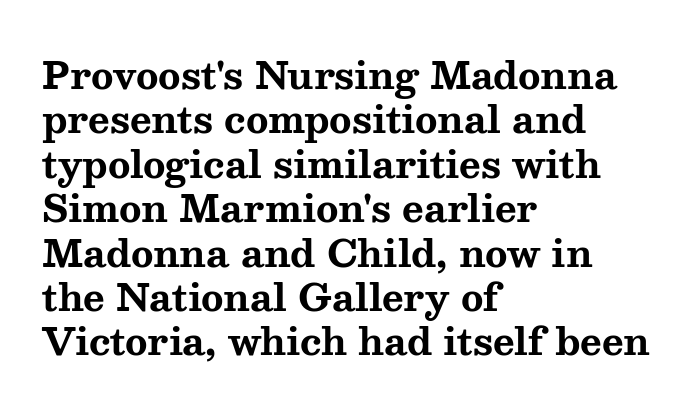
Line beginnings align vertically; line endings do not. The area under the type is left untouched. No extra tracking has been applied to these lines. The typeface chosen for these lines features serifs.
